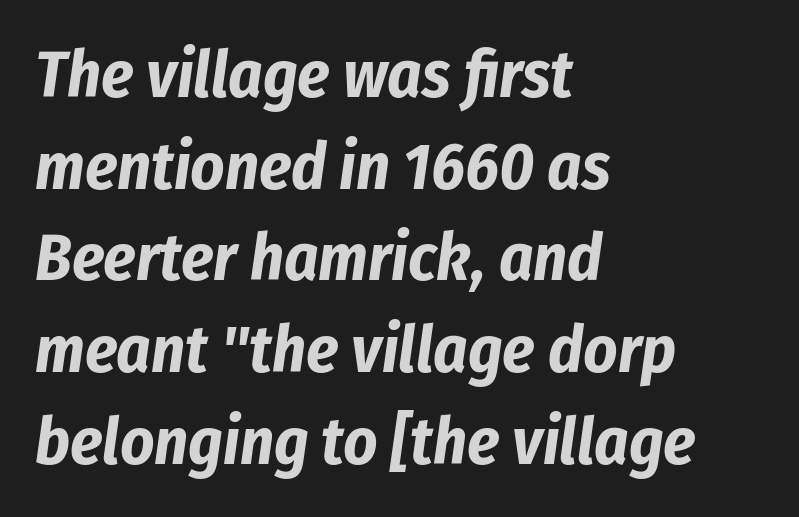
The image shows 66 px bold, condensed type, italic (leaning right); set left-aligned, normal line spacing (1.39x), normal letter spacing, not underlined; low stroke contrast and a medium x-height.
